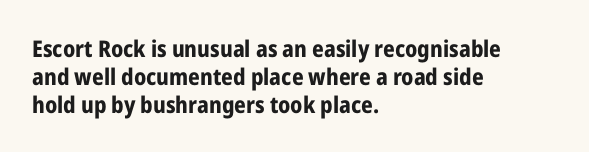
Q: Is the text bold? A: Yes.
Q: Is the text italic (slanted)? A: No, it is upright.
Q: Is the text underlined? A: No.
Q: How is the paragraph aligned? A: Left-aligned.
Q: Is the spacing between letters normal or unusually wide? A: Normal.
